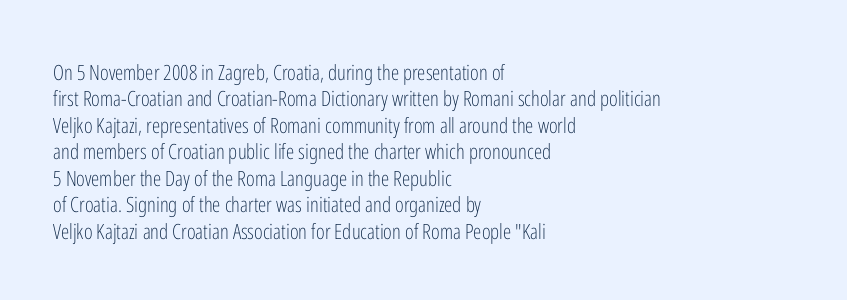
The image shows 21 px text type, upright; set left-aligned, normal line spacing (1.26x), normal letter spacing, not underlined.
